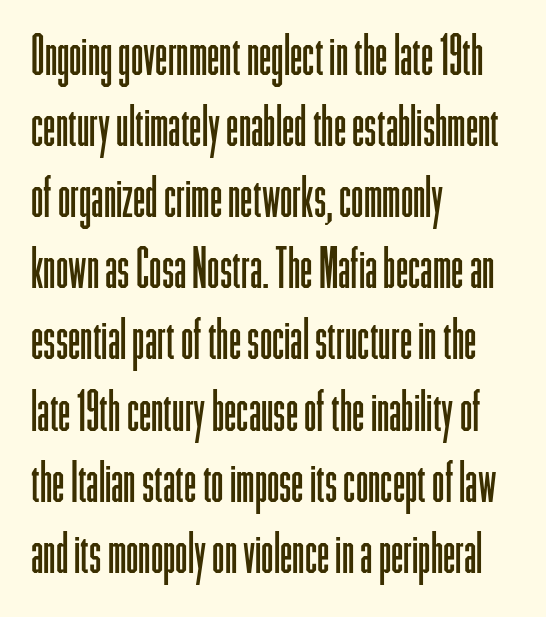
The image shows 56 px light, condensed sans-serif type, upright; set left-aligned, normal line spacing (1.27x), normal letter spacing, not underlined; low stroke contrast and a medium x-height.
